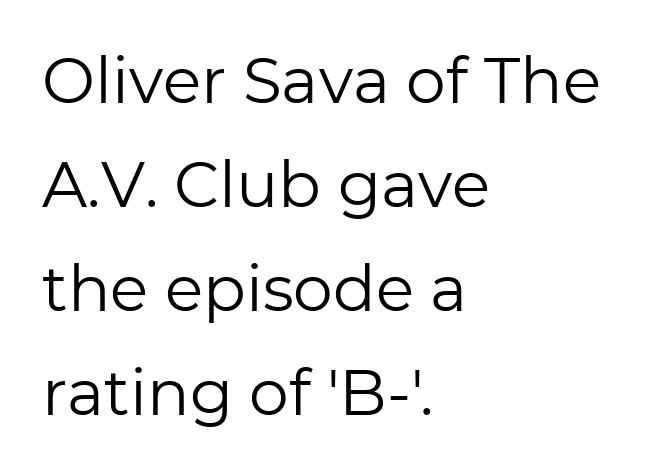
Q: Is the text bold? A: No.
Q: Is the text italic (slanted)? A: No, it is upright.
Q: Is the typeface a serif or a sans-serif typeface? A: Sans-serif.
Q: Is the text underlined? A: No.
Q: How is the paragraph aligned? A: Left-aligned.
Q: Is the spacing between letters normal or unusually wide? A: Normal.
Q: Is the spacing between lines tight, normal or loose? A: Normal.
Q: Width (condensed, normal, or wide)? A: Normal.
Q: Stroke contrast? A: Low.
Q: x-height? A: Medium.
Q: Monospaced? A: No.
